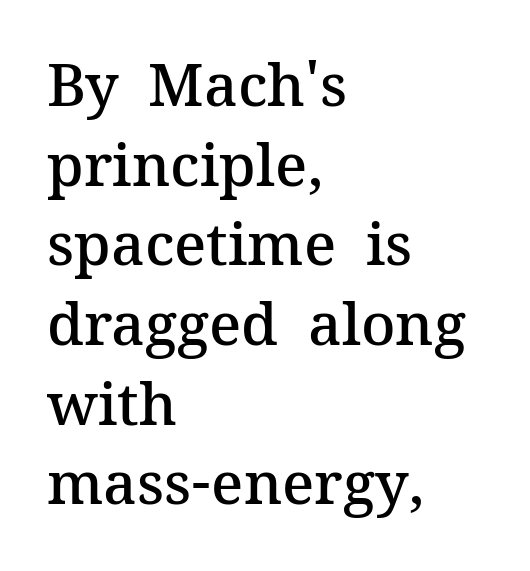
Q: Is the text bold? A: Semi-bold.
Q: Is the text italic (slanted)? A: No, it is upright.
Q: Is the typeface a serif or a sans-serif typeface? A: Serif.
Q: Is the text underlined? A: No.
Q: How is the paragraph aligned? A: Left-aligned.
Q: Is the spacing between letters normal or unusually wide? A: Normal.
Q: Is the spacing between lines tight, normal or loose? A: Normal.
Q: Width (condensed, normal, or wide)? A: Normal.
Q: Stroke contrast? A: Medium.
Q: x-height? A: Medium.
Q: Monospaced? A: No.
